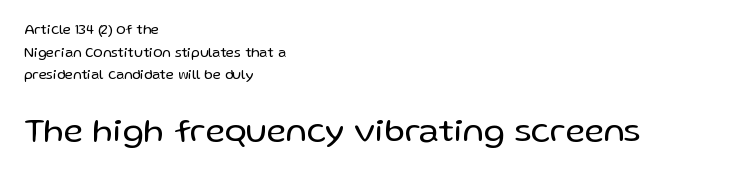
Short note: letters normally spaced. Clear beneath every line of the passage. These lines are rendered in a variable-pitch font. Ink coverage per letter is moderate at most. Vertical strokes here are truly vertical. Compare the two chunks: the lower has the greater cap height.
